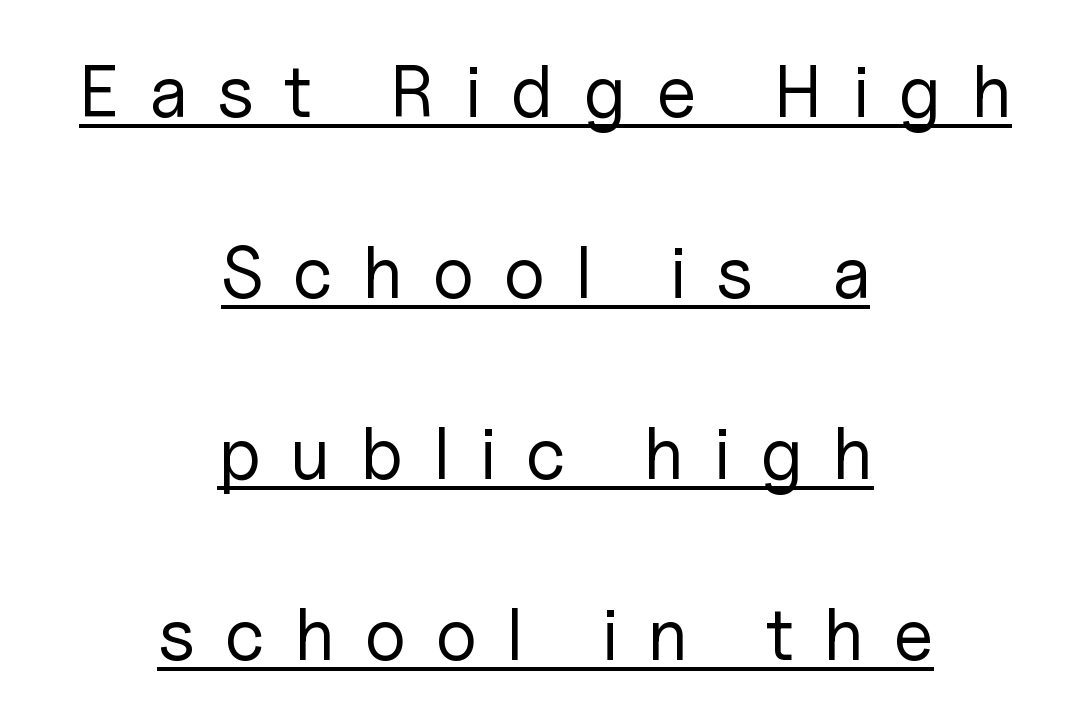
{"serif": "no", "italic": "no", "bold": "no", "weight": "regular", "width": "normal", "stroke_contrast": "low", "x_height": "medium", "monospaced": "no", "underline": "yes", "align": "center", "line_spacing": "loose", "line_spacing_ratio": 2.48, "letter_spacing": "wide", "letter_spacing_em": 0.41, "glyph_px": 73}
